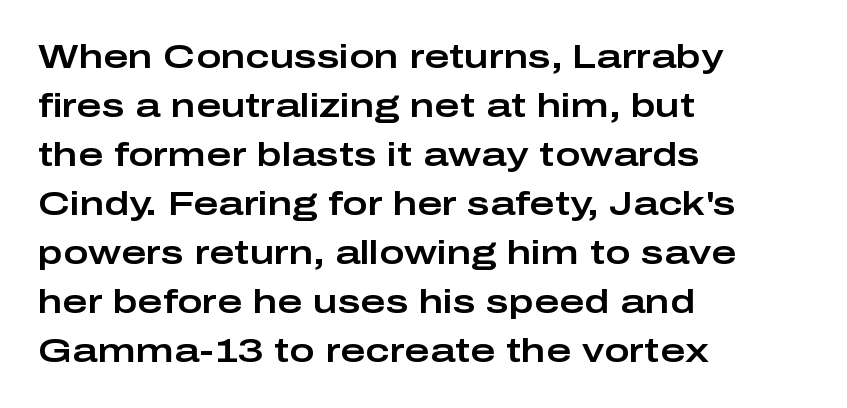
{"serif": "no", "italic": "no", "width": "wide", "stroke_contrast": "low", "x_height": "medium", "monospaced": "no", "underline": "no", "align": "left", "line_spacing": "normal", "line_spacing_ratio": 1.44, "letter_spacing": "normal", "letter_spacing_em": 0.0, "glyph_px": 34}
